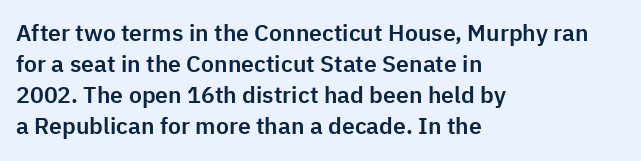
The image shows 23 px text type, upright; set left-aligned, normal line spacing (1.35x), normal letter spacing, not underlined.
